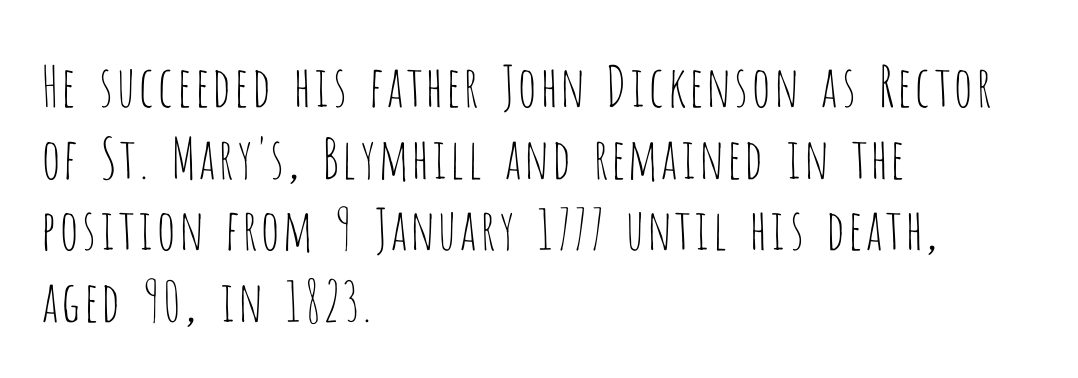
{"serif": "no", "italic": "no", "bold": "no", "weight": "thin", "width": "condensed", "stroke_contrast": "low", "x_height": "large", "monospaced": "no", "underline": "no", "align": "left", "line_spacing": "normal", "line_spacing_ratio": 1.28, "letter_spacing": "normal", "letter_spacing_em": 0.0, "glyph_px": 56}
